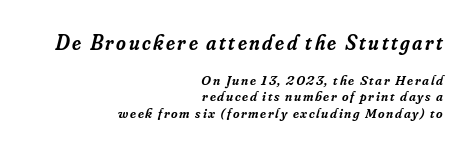
The glyphs are unaccompanied by any horizontal stroke below them. Quick note: italic. You get the large type first, then a drop to smaller type. On the weight axis this lands at semibold, roughly 600. Notice how the passage keeps a crisp vertical edge on the right only.
